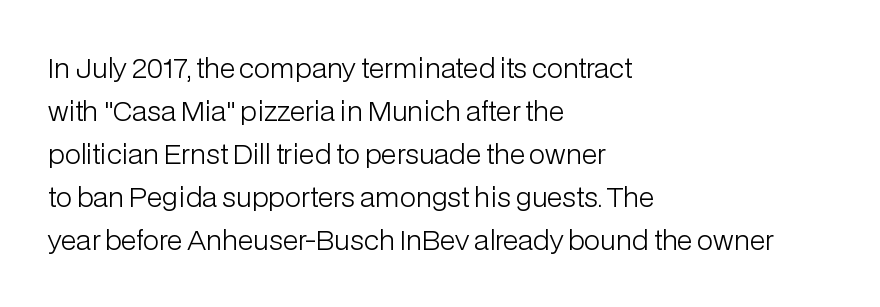
Q: Is the text bold? A: No.
Q: Is the text italic (slanted)? A: No, it is upright.
Q: Is the text underlined? A: No.
Q: How is the paragraph aligned? A: Left-aligned.
Q: Is the spacing between letters normal or unusually wide? A: Normal.
Q: Is the spacing between lines tight, normal or loose? A: Normal.
